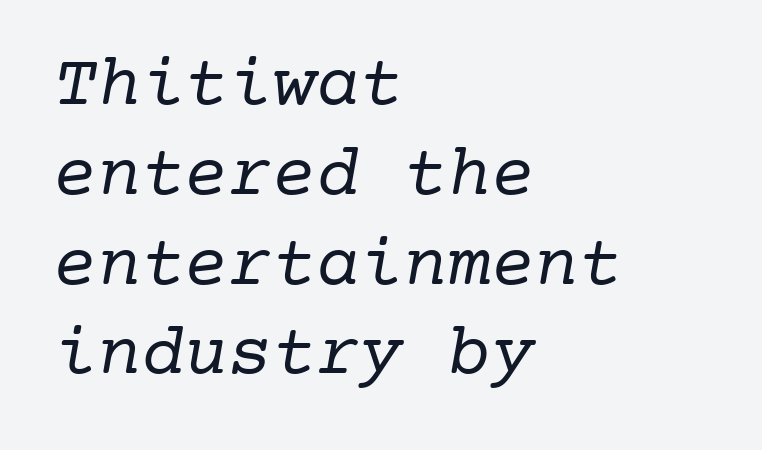
The letters march in equal steps, a hallmark of fixed-pitch type. Just letters on the line, the space beneath them empty. Look at the tracking — it's just the regular setting, nothing added. Each line starts at the same left margin while the right side varies. The glyphs in this specimen are seriffed.
